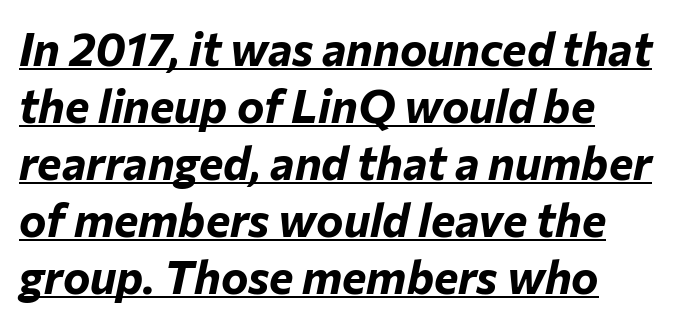
The image shows 46 px bold type, italic (leaning right); set line spacing 1.24x, normal letter spacing, underlined; low stroke contrast and a medium x-height.
